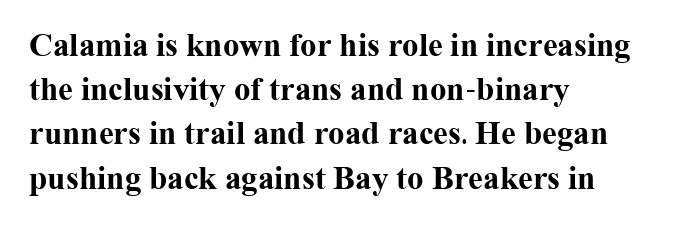
Decoration check: the copy has no underline. When letters stand straight like this, we call the style roman or upright. Visually the block forms a straight wall on the left and a jagged coastline on the right. The line-height multiplier appears to be the usual default.
